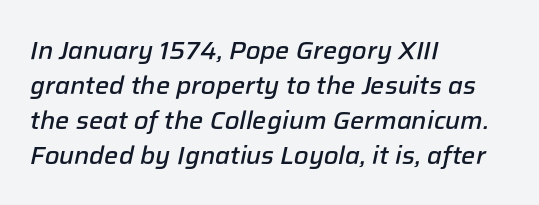
{"italic": "yes", "lean": "right", "slant_degrees": 12, "bold": "semi", "underline": "no", "align": "left", "line_spacing": "normal", "line_spacing_ratio": 1.4, "letter_spacing": "normal", "letter_spacing_em": 0.0, "glyph_px": 25}
